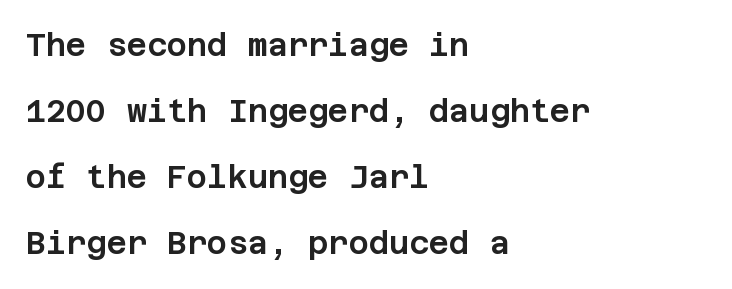
Each row of text sits above clean, open space. A sans-serif font was chosen for this passage. Vertical strokes here are truly vertical. Tracking here is standard; glyphs follow each other at the usual distance. These lines stack with their left ends in a neat column.
